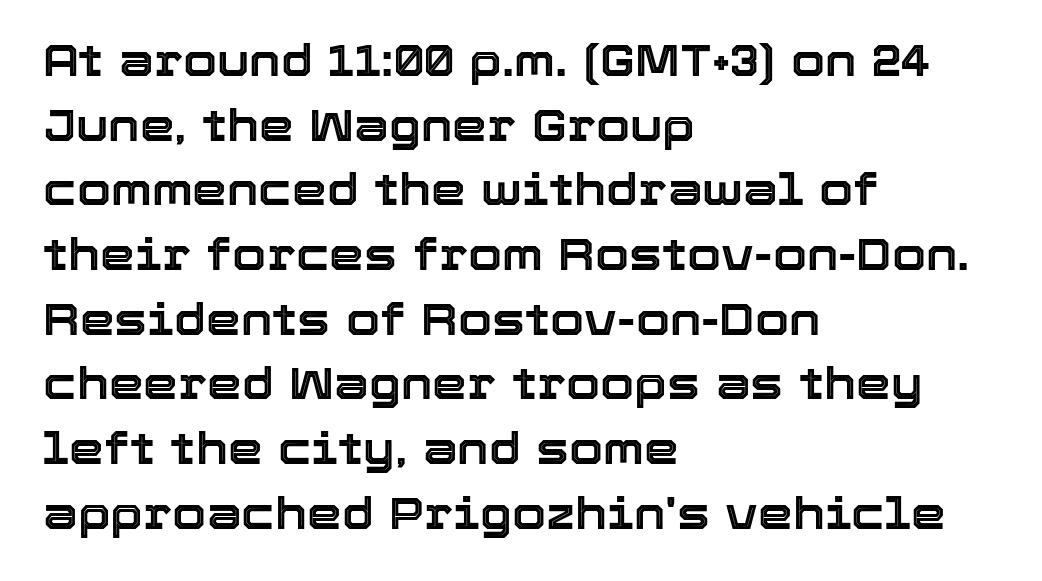
Q: Is the text italic (slanted)? A: No, it is upright.
Q: Is the text underlined? A: No.
Q: How is the paragraph aligned? A: Left-aligned.
Q: Is the spacing between letters normal or unusually wide? A: Normal.
Q: Is the spacing between lines tight, normal or loose? A: Normal.
Q: Width (condensed, normal, or wide)? A: Normal.
Q: x-height? A: Medium.
Q: Monospaced? A: No.
